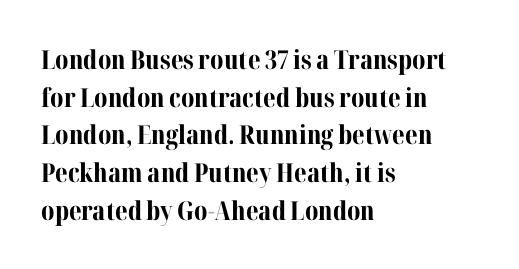
{"italic": "no", "bold": "yes", "underline": "no", "align": "left", "line_spacing": "normal", "line_spacing_ratio": 1.45, "letter_spacing": "normal", "letter_spacing_em": 0.0, "glyph_px": 26}
